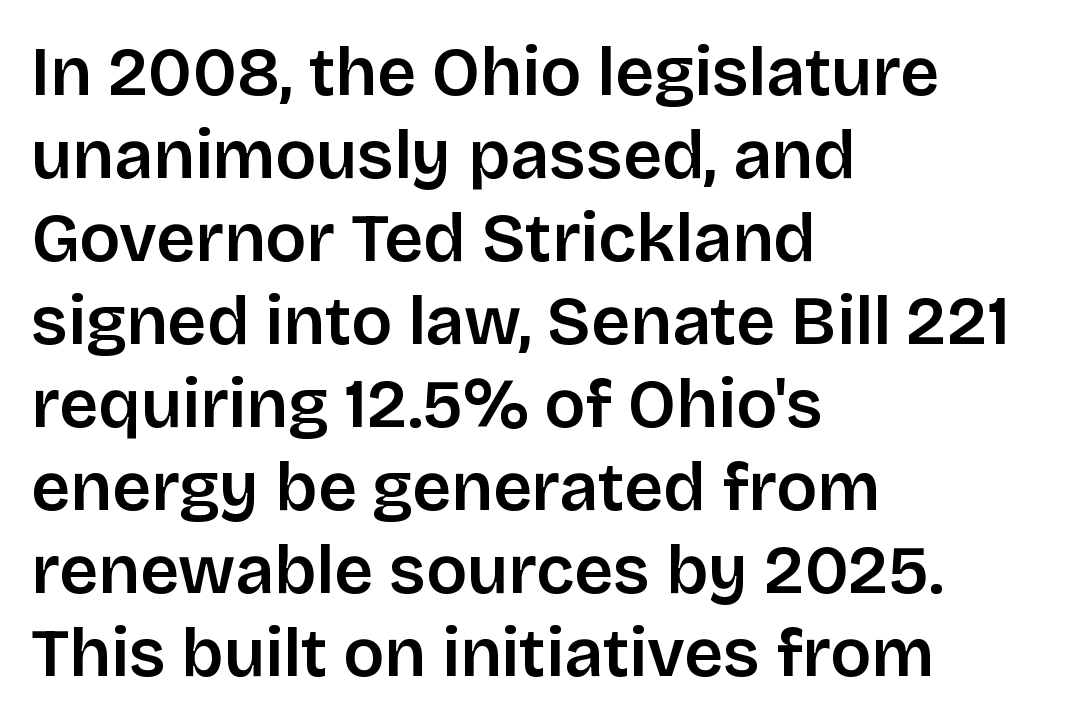
In terms of letterspacing, this is plain default setting. Is the block centered? No — it sits flush against the left margin. The area under the type is left untouched. Serifs: no, the terminals of the letterforms are clean. Here the designer chose a conventional face with non-uniform glyph widths.
